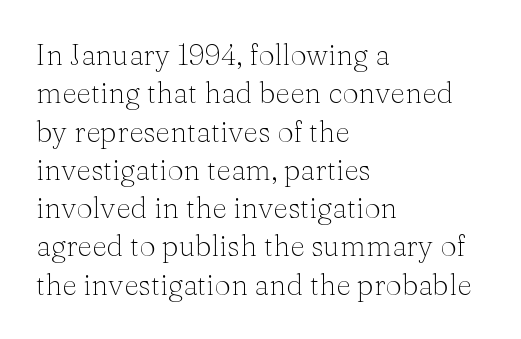
{"serif": "yes", "italic": "no", "bold": "no", "weight": "light", "width": "normal", "stroke_contrast": "medium", "x_height": "medium", "monospaced": "no", "underline": "no", "align": "left", "line_spacing": "normal", "line_spacing_ratio": 1.32, "letter_spacing": "normal", "letter_spacing_em": 0.0, "glyph_px": 29}
